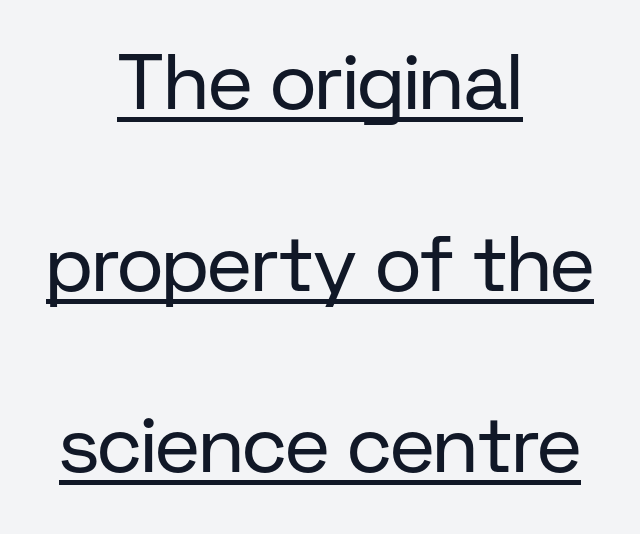
{"serif": "no", "italic": "no", "bold": "no", "weight": "regular", "width": "normal", "stroke_contrast": "low", "x_height": "medium", "monospaced": "no", "underline": "yes", "align": "center", "line_spacing": "loose", "line_spacing_ratio": 2.33, "letter_spacing": "normal", "letter_spacing_em": 0.0, "glyph_px": 78}
